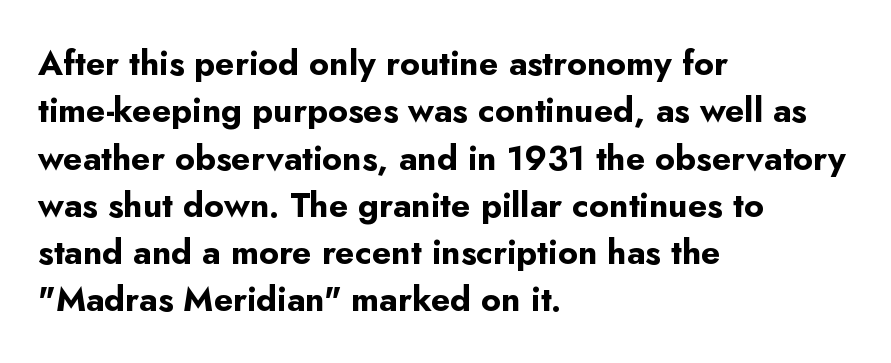
The image shows 34 px bold sans-serif type, upright; set left-aligned, normal line spacing (1.39x), normal letter spacing, not underlined; low stroke contrast and a small x-height.
